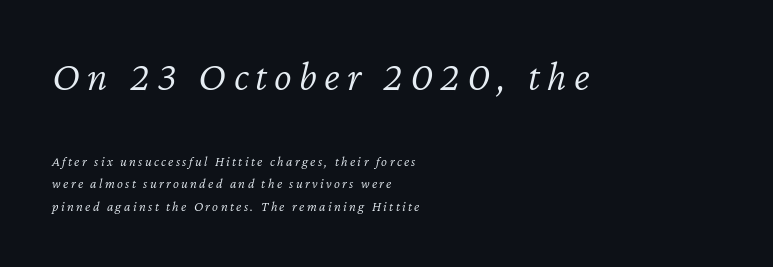
{"italic": "yes", "lean": "right", "slant_degrees": 12, "bold": "no", "weight": "light", "width": "normal", "stroke_contrast": "low", "x_height": "medium", "monospaced": "no", "underline": "no", "align": "left", "line_spacing": "normal", "line_spacing_ratio": 1.6, "larger_block": "first", "size_ratio": 3.0, "glyph_px": 42}
